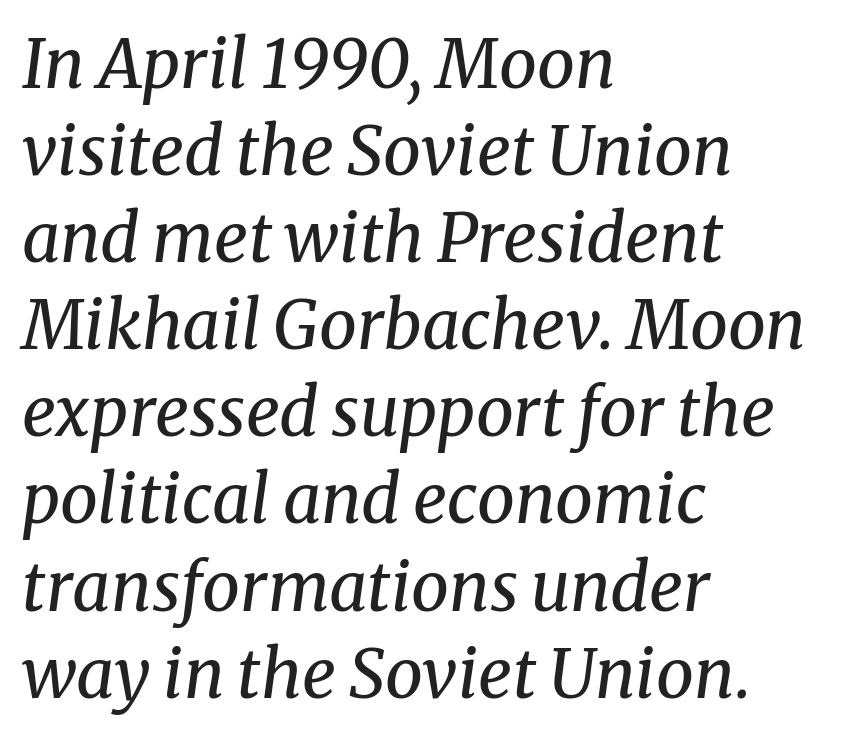
{"serif": "yes", "italic": "yes", "lean": "right", "slant_degrees": 8, "bold": "no", "weight": "regular", "width": "normal", "stroke_contrast": "medium", "x_height": "medium", "monospaced": "no", "underline": "no", "align": "left", "line_spacing": "normal", "line_spacing_ratio": 1.3, "letter_spacing": "normal", "letter_spacing_em": 0.0, "glyph_px": 67}
